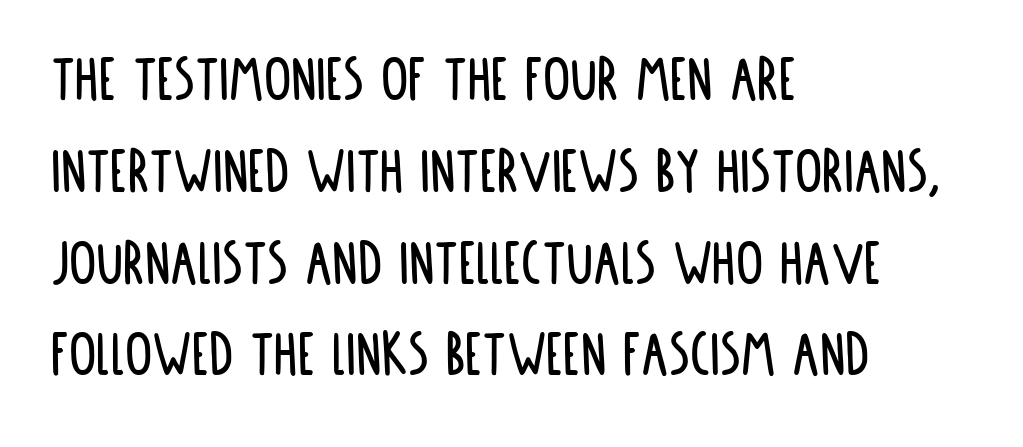
The rendering anchors every line to the left-hand side. The passage shown is typeset with a sans-serif family. Character widths vary here, with narrow letters taking less room than wide ones. Does extra space separate the letters? No, they use regular spacing.
